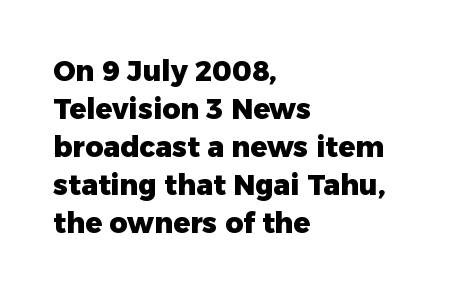
The image shows 28 px heavy sans-serif type, upright; set left-aligned, normal line spacing (1.36x), normal letter spacing, not underlined; low stroke contrast and a medium x-height.
